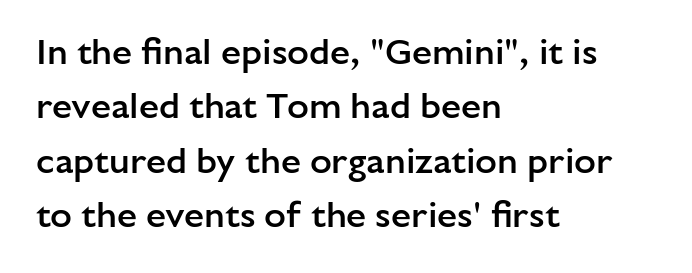
A bare baseline throughout the passage. These words are printed semibold, heavier than regular yet not bold. Is the block centered? No — it sits flush against the left margin. Leading matches the norm, producing a regular column. The tracking reads as untouched default to a designer's eye.
